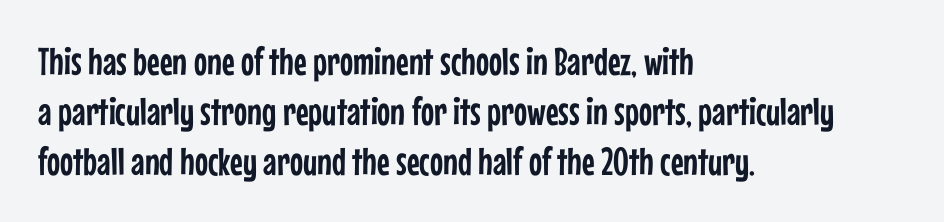
The image shows 39 px condensed sans-serif type, upright; set left-aligned, normal line spacing (1.28x), normal letter spacing, not underlined; low stroke contrast and a medium x-height.
